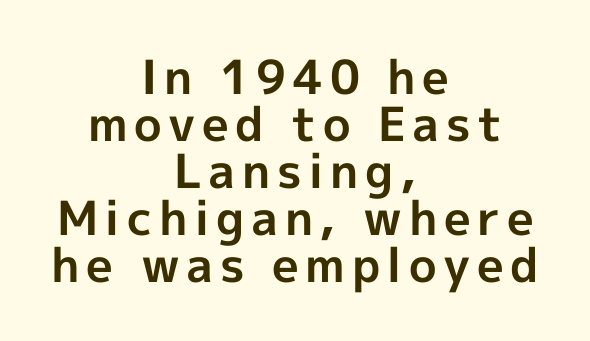
The image shows 47 px bold sans-serif type, upright; set centered, tight line spacing (1.0x), not underlined; a medium x-height.
